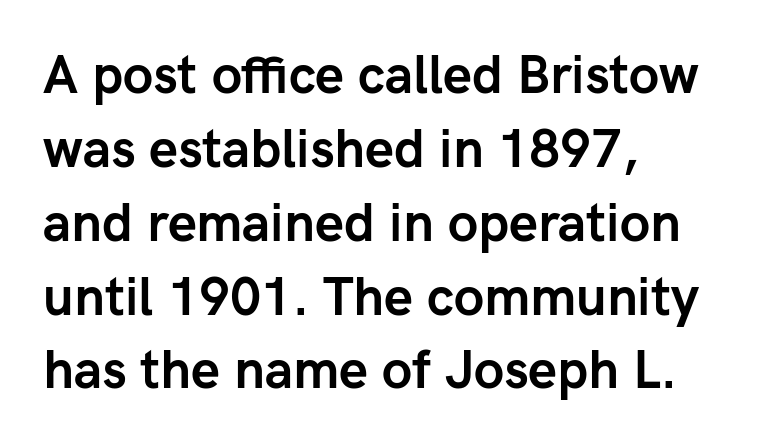
Observe the ordinary spacing: letters are neighbours, not strangers. I'd call this a sans setting — the letters go barefoot. Layout note: lines flush left. Varying glyph widths throughout — classic text-font behaviour. Regarding leading, the lines here are spaced in the standard way. The lettering stays uniformly vertical, giving the passage a roman look.
